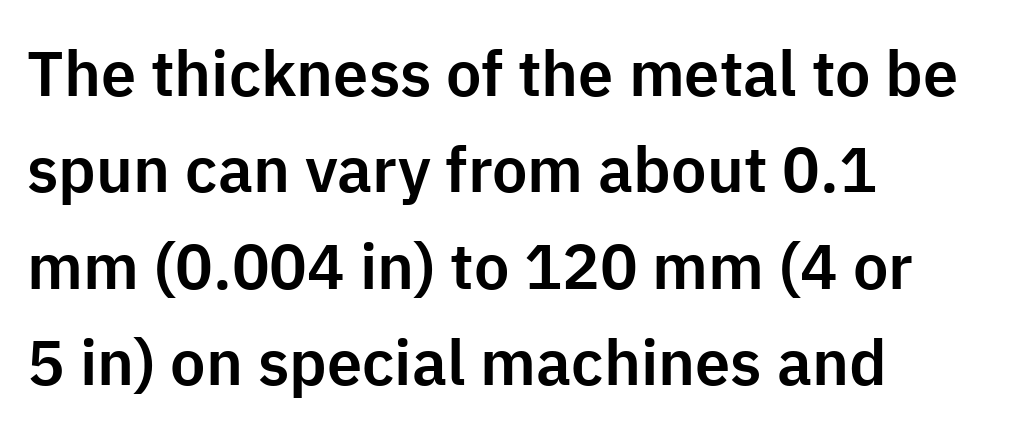
No feet cap the strokes, marking this as sans-serif type. One-word summary of the alignment: left. Clear beneath every line of the passage. A typesetter would mark this as roman, not italic.
